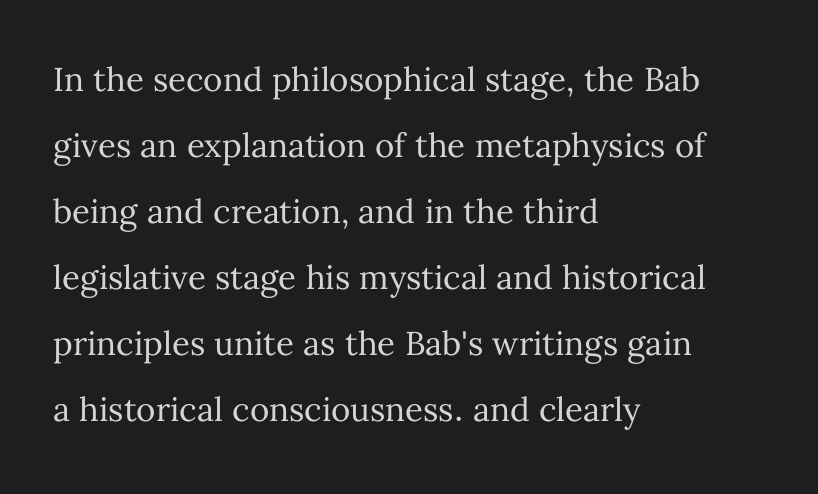
The image shows 33 px regular-weight type, upright; set left-aligned, loose line spacing (2.0x), normal letter spacing, not underlined; medium stroke contrast and a medium x-height.
